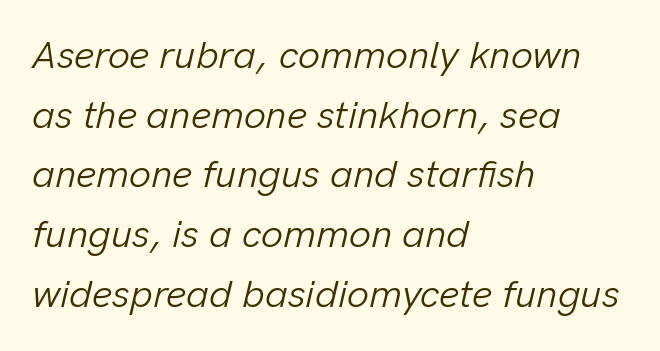
Looks like regular typesetting: each glyph gets only the width it needs. The type is set solid horizontally, with unmodified tracking. Honestly, the row spacing looks completely unremarkable. Style check: oblique.
